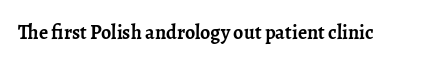
{"italic": "no", "bold": "yes", "underline": "no", "letter_spacing": "normal", "letter_spacing_em": 0.0, "glyph_px": 20}
